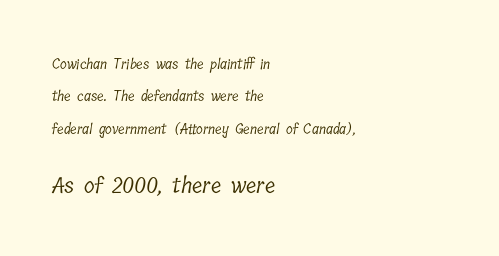
The space between consecutive lines is lavish. The letters in the lower block stand taller than those in the block above. Default kerning and tracking; the words read as compact shapes. The text block is weighted toward the left margin, trailing off unevenly rightward. These glyphs show unthickened strokes, regular width or finer. Has an underline been added? It has not.
